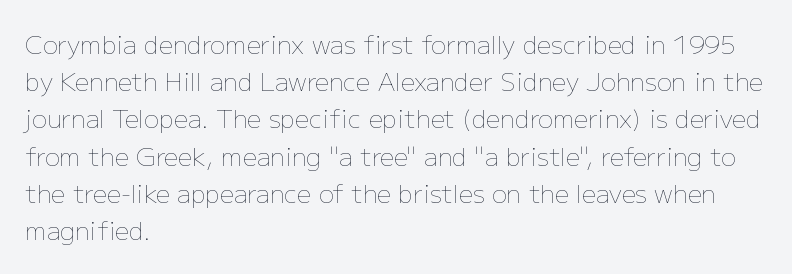
The image shows 25 px text type, upright; set left-aligned, normal line spacing (1.49x), normal letter spacing, not underlined.
